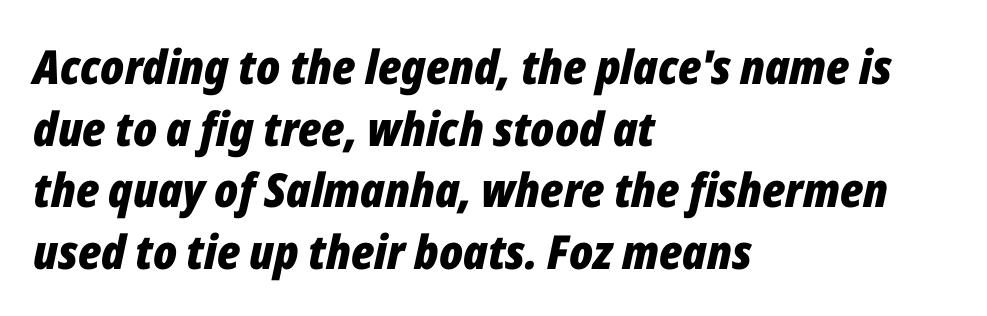
The letters advance in unequal steps, a hallmark of proportional type. The typography opts for an oblique posture over an upright one. Whoever set this chose a conventional vertical rhythm. The passage shown is emphatically bold. Leftover space on each line is placed entirely after the last word.
